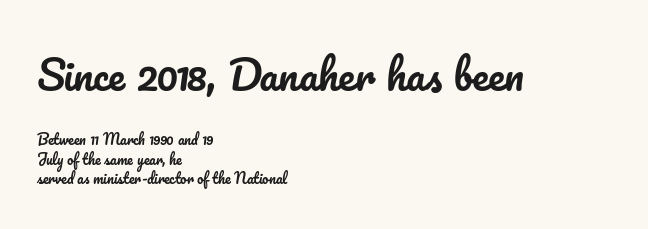
Descender tails drop into unmarked territory. The type is set solid horizontally, with unmodified tracking. Spacing verdict: proportional, widths tailored to each character. Of the two passages, the one on top uses the larger point size.
